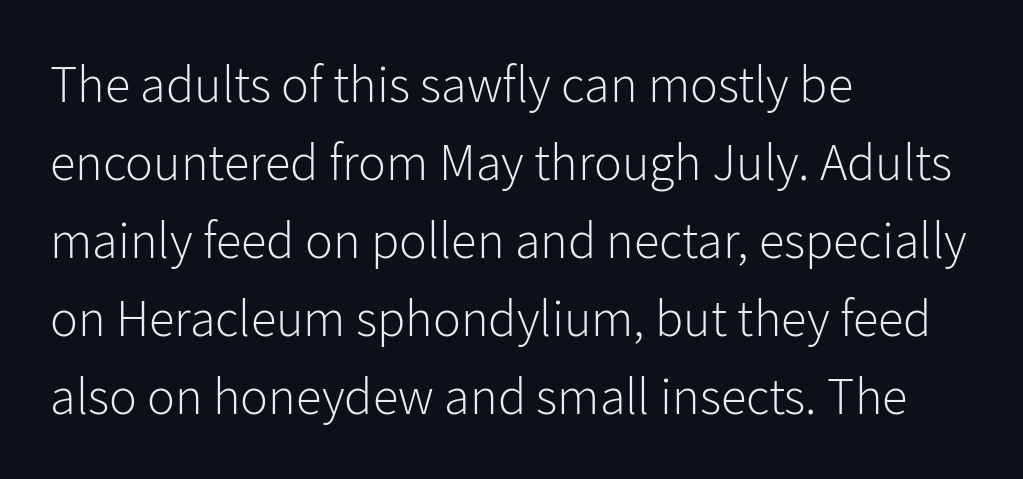
Q: Is the text bold? A: No.
Q: Is the text italic (slanted)? A: No, it is upright.
Q: Is the typeface a serif or a sans-serif typeface? A: Sans-serif.
Q: Is the text underlined? A: No.
Q: How is the paragraph aligned? A: Left-aligned.
Q: Is the spacing between letters normal or unusually wide? A: Normal.
Q: Is the spacing between lines tight, normal or loose? A: Normal.
Q: Width (condensed, normal, or wide)? A: Normal.
Q: Stroke contrast? A: Low.
Q: x-height? A: Medium.
Q: Monospaced? A: No.
